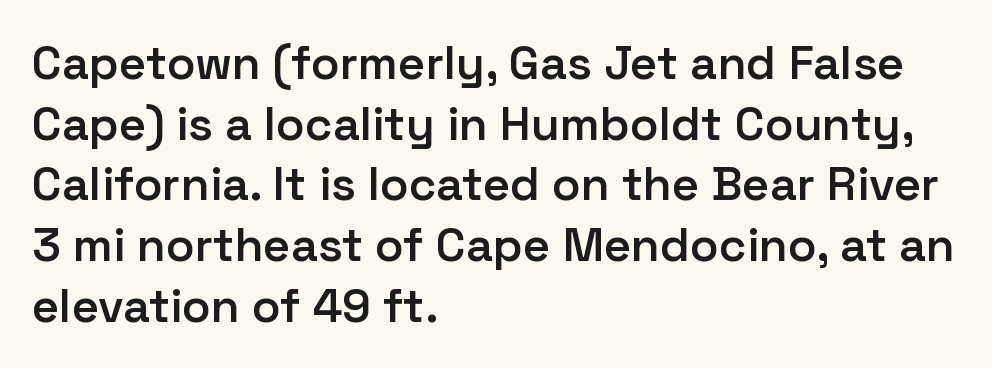
The image shows 47 px semibold sans-serif type, upright; set left-aligned, normal line spacing (1.29x), normal letter spacing, not underlined; low stroke contrast and a medium x-height.
